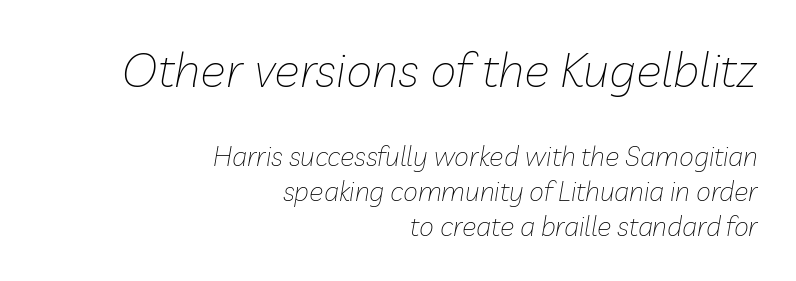
{"italic": "yes", "lean": "right", "slant_degrees": 10, "bold": "no", "weight": "thin", "width": "normal", "stroke_contrast": "low", "x_height": "medium", "monospaced": "no", "underline": "no", "align": "right", "line_spacing": "normal", "line_spacing_ratio": 1.29, "letter_spacing": "normal", "letter_spacing_em": 0.0, "larger_block": "first", "size_ratio": 1.78, "glyph_px": 48}
